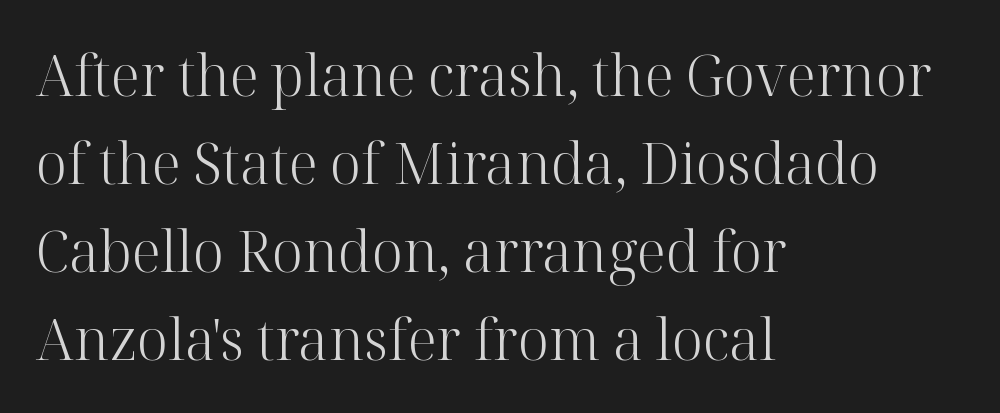
Q: Is the text bold? A: No.
Q: Is the text italic (slanted)? A: No, it is upright.
Q: Is the typeface a serif or a sans-serif typeface? A: Serif.
Q: Is the text underlined? A: No.
Q: How is the paragraph aligned? A: Left-aligned.
Q: Is the spacing between letters normal or unusually wide? A: Normal.
Q: Is the spacing between lines tight, normal or loose? A: Normal.
Q: Width (condensed, normal, or wide)? A: Normal.
Q: Stroke contrast? A: High.
Q: x-height? A: Medium.
Q: Monospaced? A: No.
